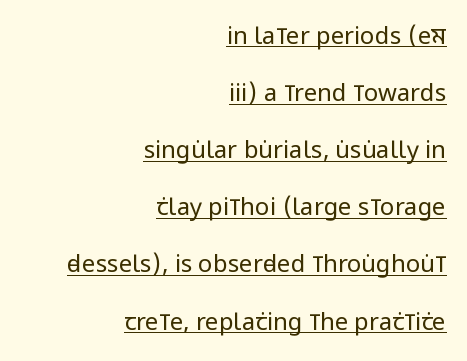
{"italic": "no", "bold": "no", "underline": "yes", "align": "right", "line_spacing": "loose", "line_spacing_ratio": 2.38, "letter_spacing": "normal", "letter_spacing_em": 0.0, "glyph_px": 24}
